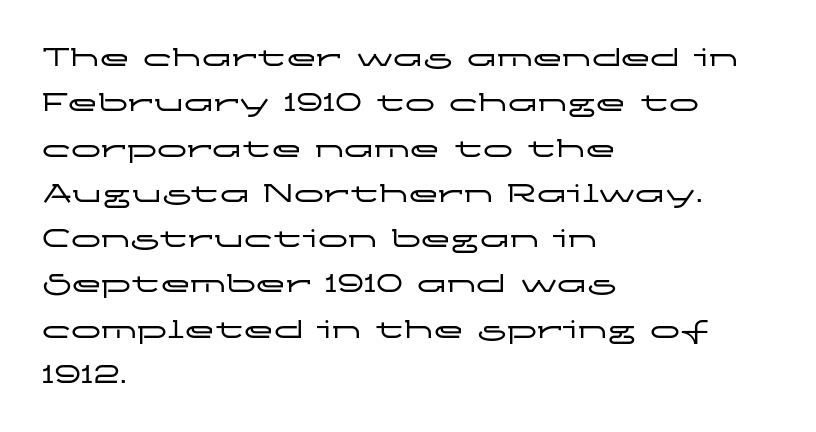
Check the space under the baseline: it is left empty. Ascenders rise straight up at ninety degrees. The rendering anchors every line to the left-hand side. Whoever set this chose a conventional vertical rhythm.
